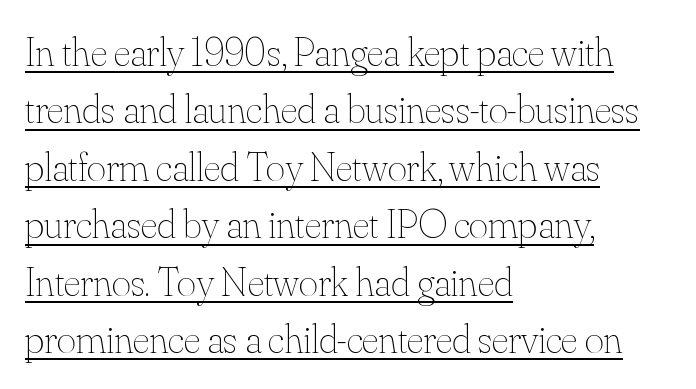
The image shows 41 px thin type, upright; set left-aligned, normal line spacing (1.4x), normal letter spacing, underlined; medium stroke contrast and a small x-height.
